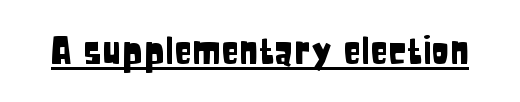
The specimen reads as upright at a glance. Between one letter and the next there's only the usual sliver of space. Varying glyph widths throughout — classic text-font behaviour. Every word sits above its own underline.
